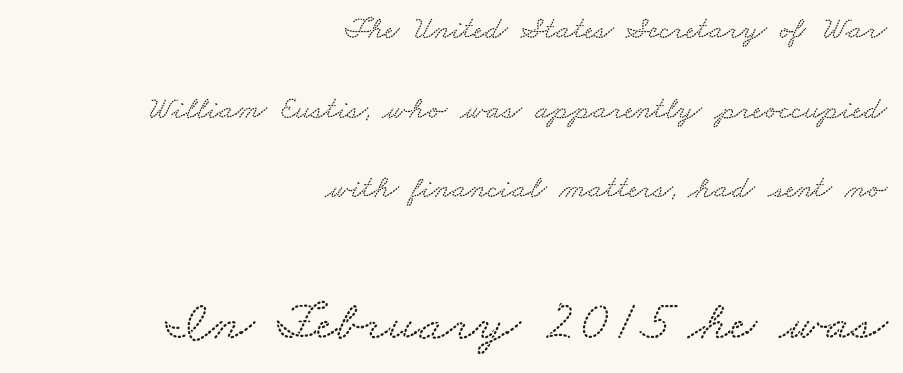
Q: Is the typeface a serif or a sans-serif typeface? A: Serif.
Q: Is the text underlined? A: No.
Q: How is the paragraph aligned? A: Right-aligned.
Q: Is the spacing between letters normal or unusually wide? A: Normal.
Q: Is the spacing between lines tight, normal or loose? A: Loose.
Q: Which block of text is set in a larger size, the first (top) or the second (bottom)? A: The second (bottom) one.
Q: Width (condensed, normal, or wide)? A: Wide.
Q: Stroke contrast? A: Medium.
Q: x-height? A: Small.
Q: Monospaced? A: No.
